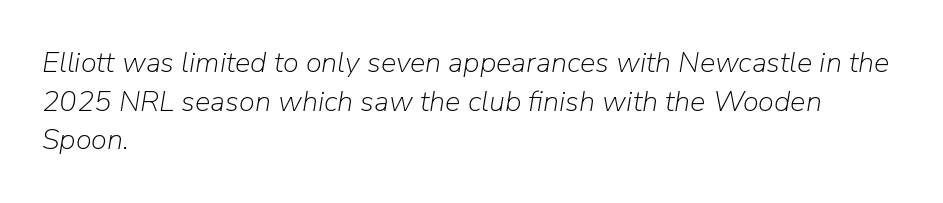
Q: Is the text bold? A: No.
Q: Is the text italic (slanted)? A: Yes, it leans right by about 9 degrees.
Q: Is the text underlined? A: No.
Q: How is the paragraph aligned? A: Left-aligned.
Q: Is the spacing between letters normal or unusually wide? A: Normal.
Q: Is the spacing between lines tight, normal or loose? A: Normal.
Q: Width (condensed, normal, or wide)? A: Normal.
Q: Stroke contrast? A: Low.
Q: x-height? A: Medium.
Q: Monospaced? A: No.
